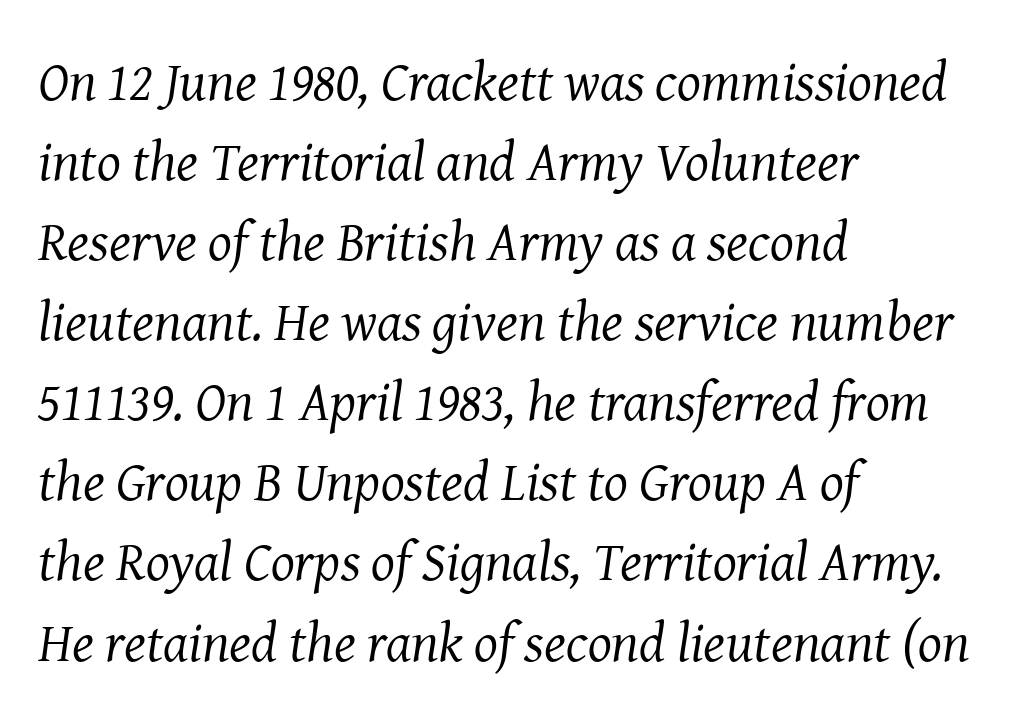
The weight would be labelled regular, book, light, or lighter still. Nobody touched the tracking dial on this one. Letters rest on an invisible, unmarked baseline. All the whitespace from short lines collects on the right.
